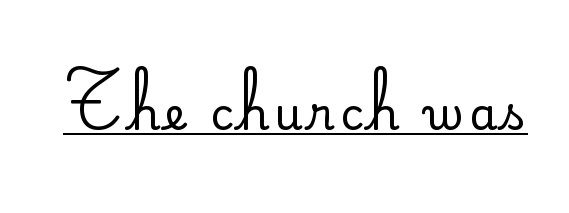
{"serif": "no", "italic": "no", "bold": "no", "weight": "regular", "width": "normal", "stroke_contrast": "low", "x_height": "small", "monospaced": "no", "underline": "yes", "glyph_px": 45}
